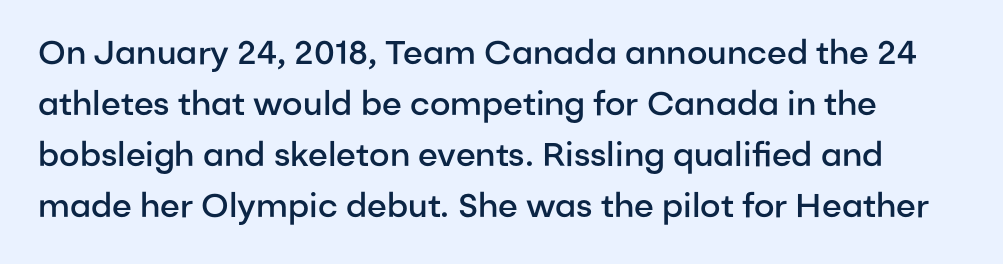
Anything drawn beneath the words? Only blank space. Vertical spacing — default. Stroke thickness is moderately raised; the sample reads as semibold. The tracking reads as untouched default to a designer's eye.
